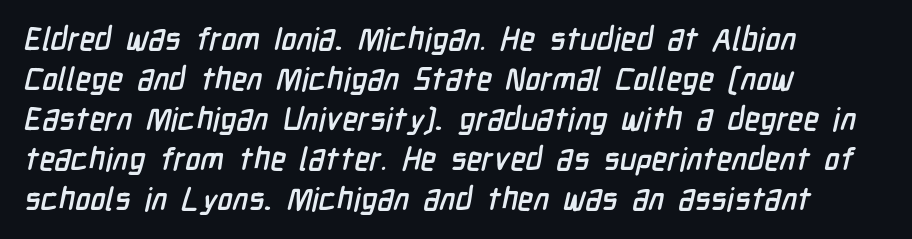
What's the leading like? Ordinary, nothing unusual. Typeset ragged right — the left edge is the straight one. Rule under the text: the space is simply empty. Note the varied advance widths — an 'i' is clearly narrower than an 'm'.
